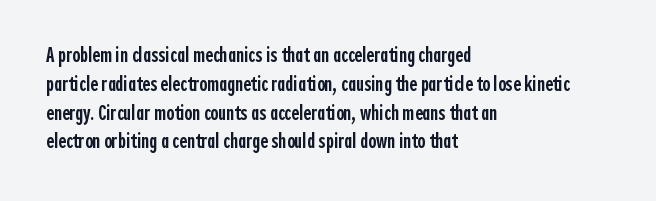
The image shows 21 px text type, upright; set left-aligned, normal line spacing (1.37x), normal letter spacing, not underlined.
